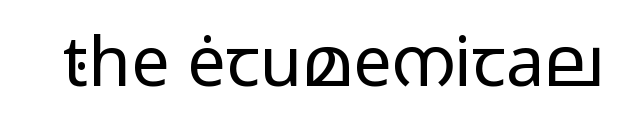
{"serif": "no", "italic": "no", "bold": "no", "weight": "regular", "width": "wide", "stroke_contrast": "low", "x_height": "medium", "monospaced": "no", "underline": "no", "letter_spacing": "normal", "letter_spacing_em": 0.0, "glyph_px": 69}
